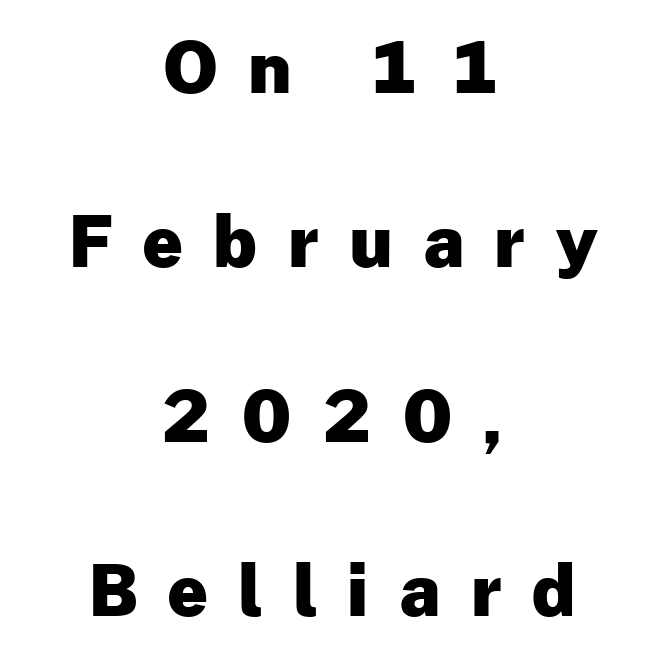
Posture: vertical. Students, this is bold: see how much ink each stroke carries. Leading is clearly above the norm, producing a sparse column. The line texture is sparse and dotted thanks to wide tracking. Font category for this specimen: sans-serif.
